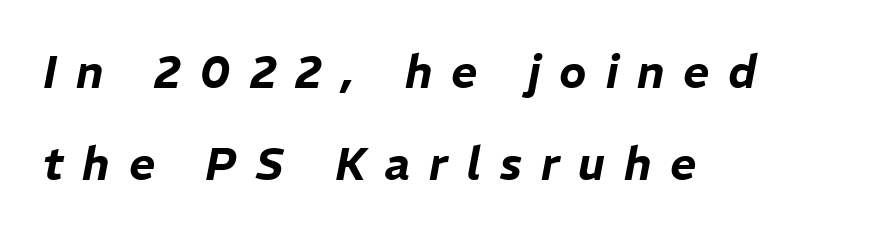
The image shows 45 px text type, italic (leaning right); set left-aligned, loose line spacing (2.05x), unusually wide letter spacing (+0.42 em), not underlined; low stroke contrast and a medium x-height.
